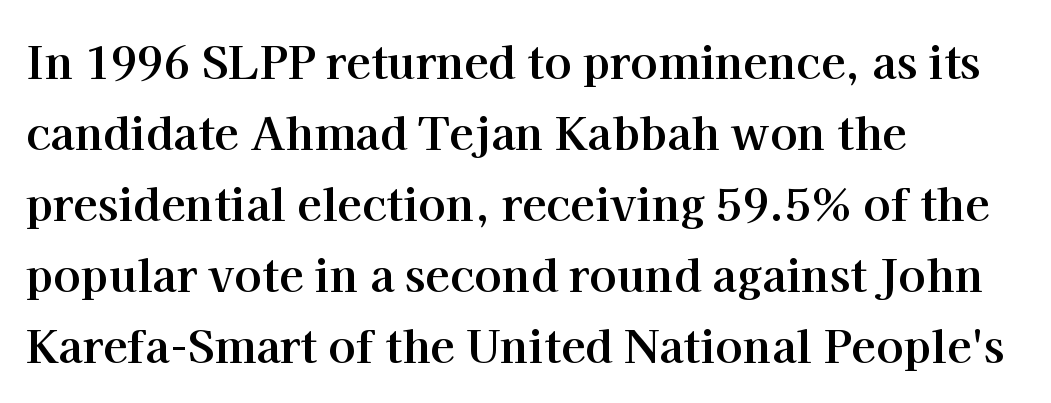
The image shows 45 px bold serif type, upright; set left-aligned, normal line spacing (1.58x), normal letter spacing, not underlined; high stroke contrast and a medium x-height.
